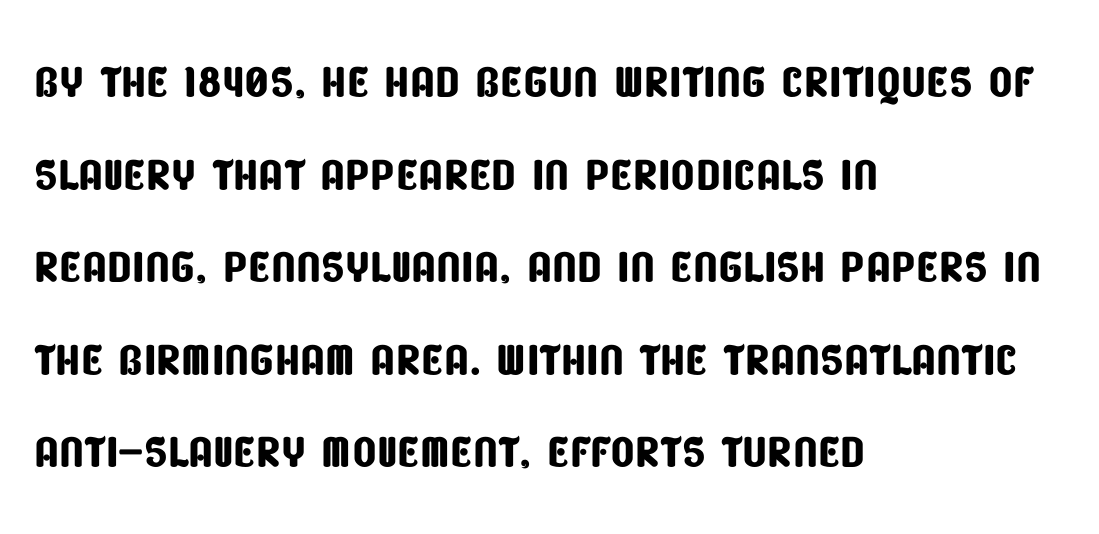
Q: Is the typeface a serif or a sans-serif typeface? A: Sans-serif.
Q: Is the text underlined? A: No.
Q: How is the paragraph aligned? A: Left-aligned.
Q: Is the spacing between letters normal or unusually wide? A: Normal.
Q: Is the spacing between lines tight, normal or loose? A: Normal.
Q: Width (condensed, normal, or wide)? A: Condensed.
Q: Stroke contrast? A: Low.
Q: x-height? A: Large.
Q: Monospaced? A: No.
